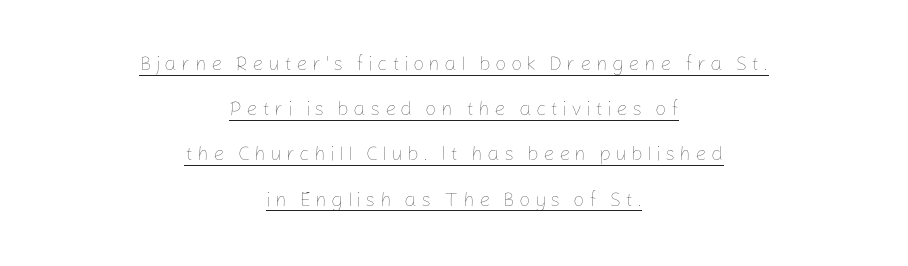
{"italic": "no", "bold": "no", "underline": "yes", "align": "center", "line_spacing": "loose", "line_spacing_ratio": 2.26, "letter_spacing": "wide", "letter_spacing_em": 0.21, "glyph_px": 20}
